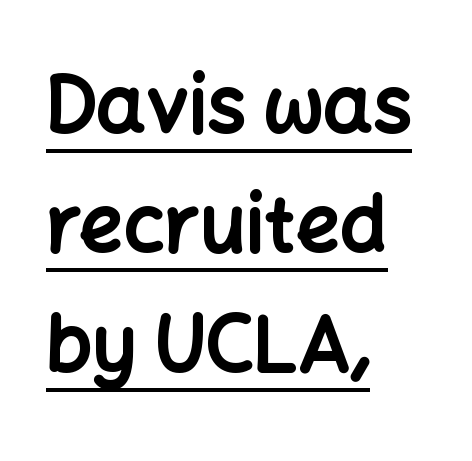
The image shows 78 px bold sans-serif type, upright; set left-aligned, normal line spacing (1.53x), normal letter spacing, underlined; low stroke contrast and a medium x-height.
